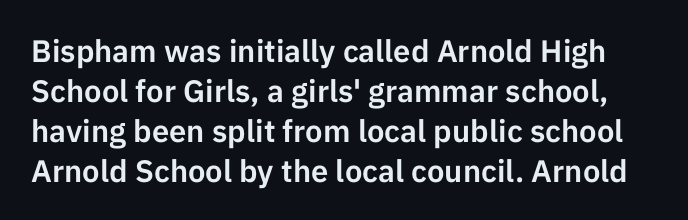
{"serif": "no", "italic": "no", "width": "normal", "stroke_contrast": "low", "x_height": "medium", "monospaced": "no", "underline": "no", "line_spacing": "normal", "line_spacing_ratio": 1.29, "letter_spacing": "normal", "letter_spacing_em": 0.0, "glyph_px": 31}
